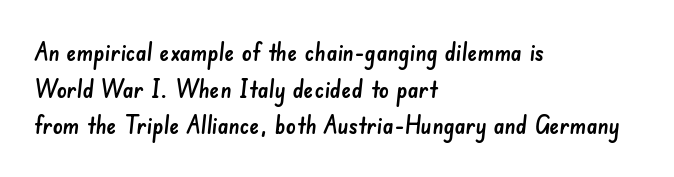
Notice how descenders clear the ascenders below comfortably — that's standard leading. Tracking here is standard; glyphs follow each other at the usual distance. The space directly below the letters is spotless. All the whitespace from short lines collects on the right.
